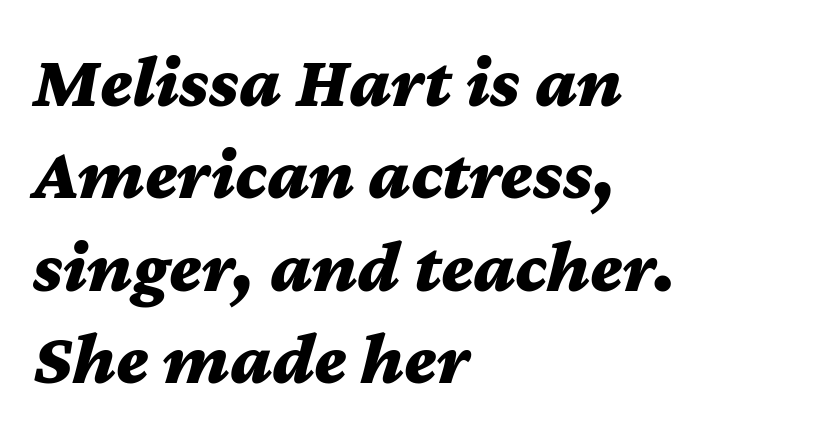
Q: Is the text bold? A: Yes.
Q: Is the text italic (slanted)? A: Yes, it leans right by about 12 degrees.
Q: Is the text underlined? A: No.
Q: How is the paragraph aligned? A: Left-aligned.
Q: Is the spacing between letters normal or unusually wide? A: Normal.
Q: Is the spacing between lines tight, normal or loose? A: Normal.
Q: Width (condensed, normal, or wide)? A: Wide.
Q: Stroke contrast? A: Medium.
Q: x-height? A: Medium.
Q: Monospaced? A: No.
